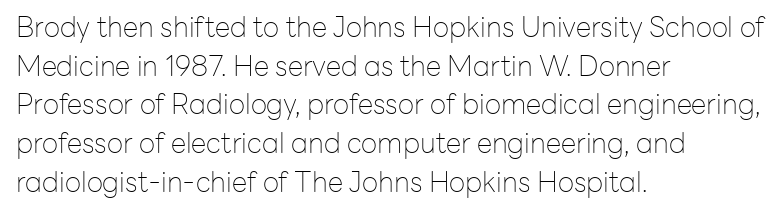
Q: Is the text bold? A: No.
Q: Is the text italic (slanted)? A: No, it is upright.
Q: Is the typeface a serif or a sans-serif typeface? A: Sans-serif.
Q: Is the text underlined? A: No.
Q: How is the paragraph aligned? A: Left-aligned.
Q: Is the spacing between letters normal or unusually wide? A: Normal.
Q: Is the spacing between lines tight, normal or loose? A: Normal.
Q: Width (condensed, normal, or wide)? A: Normal.
Q: Stroke contrast? A: Low.
Q: x-height? A: Medium.
Q: Monospaced? A: No.
